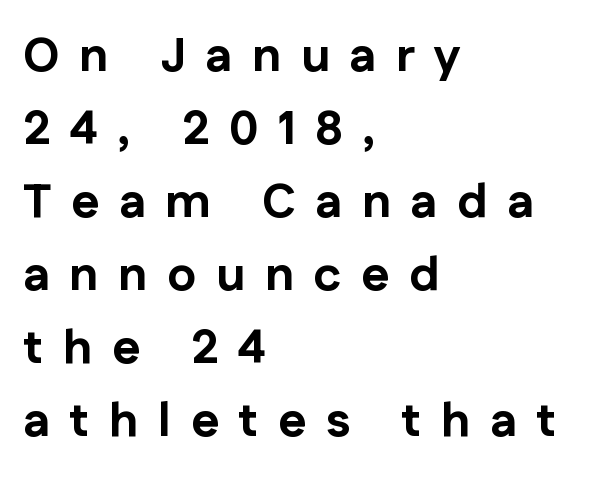
The image shows 48 px bold sans-serif type, upright; set left-aligned, normal line spacing (1.52x), unusually wide letter spacing (+0.41 em), not underlined; low stroke contrast and a medium x-height.
